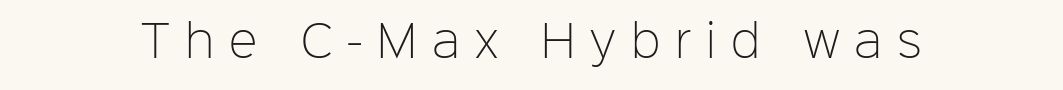
Q: Is the text bold? A: No.
Q: Is the text italic (slanted)? A: No, it is upright.
Q: Is the typeface a serif or a sans-serif typeface? A: Sans-serif.
Q: Is the text underlined? A: No.
Q: Is the spacing between letters normal or unusually wide? A: Unusually wide.
Q: Width (condensed, normal, or wide)? A: Normal.
Q: Stroke contrast? A: Low.
Q: x-height? A: Medium.
Q: Monospaced? A: No.
